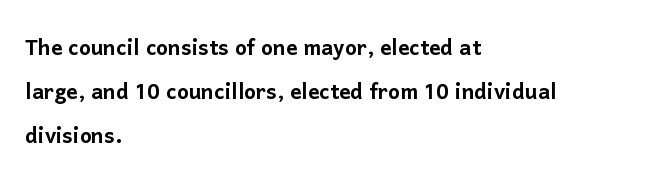
Q: Is the text italic (slanted)? A: No, it is upright.
Q: Is the typeface a serif or a sans-serif typeface? A: Sans-serif.
Q: Is the text underlined? A: No.
Q: How is the paragraph aligned? A: Left-aligned.
Q: Is the spacing between letters normal or unusually wide? A: Normal.
Q: Is the spacing between lines tight, normal or loose? A: Normal.
Q: Width (condensed, normal, or wide)? A: Normal.
Q: Stroke contrast? A: Low.
Q: x-height? A: Medium.
Q: Monospaced? A: No.
